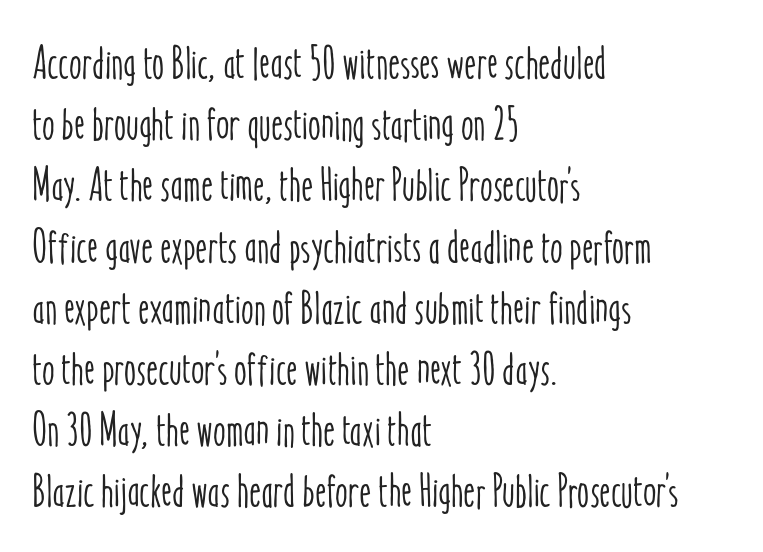
Q: Is the text italic (slanted)? A: No, it is upright.
Q: Is the text underlined? A: No.
Q: How is the paragraph aligned? A: Left-aligned.
Q: Is the spacing between letters normal or unusually wide? A: Normal.
Q: Is the spacing between lines tight, normal or loose? A: Normal.
Q: Width (condensed, normal, or wide)? A: Condensed.
Q: Stroke contrast? A: Low.
Q: x-height? A: Medium.
Q: Monospaced? A: No.
